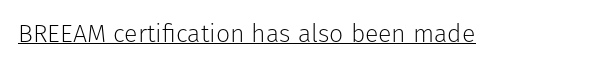
The image shows 25 px text type, upright; set normal letter spacing, underlined.
